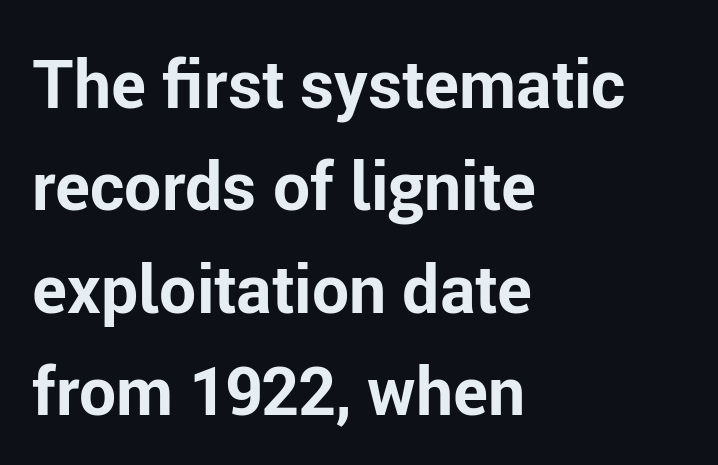
Q: Is the text bold? A: Yes.
Q: Is the text italic (slanted)? A: No, it is upright.
Q: Is the typeface a serif or a sans-serif typeface? A: Sans-serif.
Q: Is the text underlined? A: No.
Q: How is the paragraph aligned? A: Left-aligned.
Q: Is the spacing between letters normal or unusually wide? A: Normal.
Q: Is the spacing between lines tight, normal or loose? A: Normal.
Q: Width (condensed, normal, or wide)? A: Normal.
Q: Stroke contrast? A: Low.
Q: x-height? A: Medium.
Q: Monospaced? A: No.
